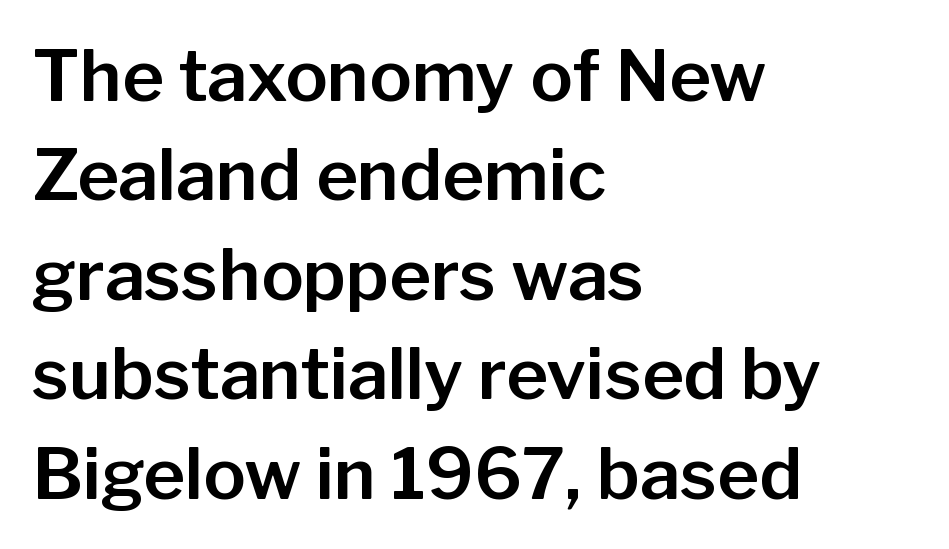
Q: Is the text italic (slanted)? A: No, it is upright.
Q: Is the typeface a serif or a sans-serif typeface? A: Sans-serif.
Q: Is the text underlined? A: No.
Q: How is the paragraph aligned? A: Left-aligned.
Q: Is the spacing between letters normal or unusually wide? A: Normal.
Q: Is the spacing between lines tight, normal or loose? A: Normal.
Q: Width (condensed, normal, or wide)? A: Normal.
Q: Stroke contrast? A: Low.
Q: x-height? A: Medium.
Q: Monospaced? A: No.
